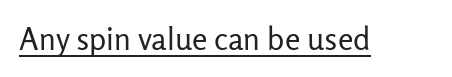
{"serif": "no", "italic": "no", "bold": "no", "weight": "regular", "width": "normal", "stroke_contrast": "low", "x_height": "medium", "monospaced": "no", "underline": "yes", "letter_spacing": "normal", "letter_spacing_em": 0.0, "glyph_px": 31}
